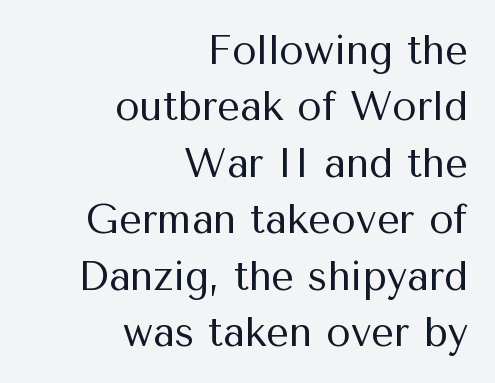
Q: Is the text bold? A: No.
Q: Is the text italic (slanted)? A: No, it is upright.
Q: Is the typeface a serif or a sans-serif typeface? A: Sans-serif.
Q: Is the text underlined? A: No.
Q: How is the paragraph aligned? A: Right-aligned.
Q: Is the spacing between letters normal or unusually wide? A: Normal.
Q: Is the spacing between lines tight, normal or loose? A: Normal.
Q: Width (condensed, normal, or wide)? A: Normal.
Q: Stroke contrast? A: Medium.
Q: x-height? A: Medium.
Q: Monospaced? A: No.
